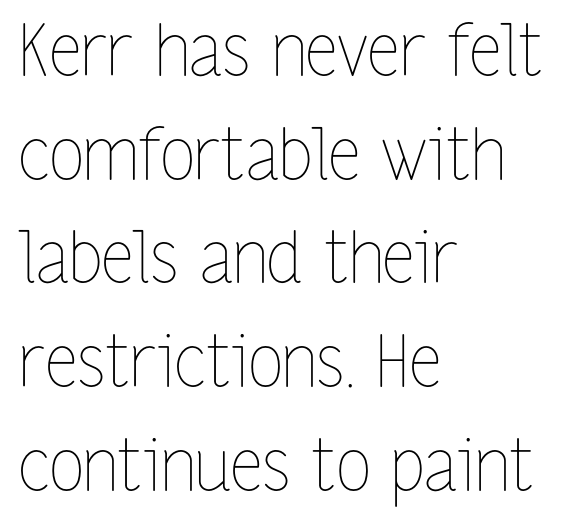
Q: Is the text bold? A: No.
Q: Is the text italic (slanted)? A: No, it is upright.
Q: Is the text underlined? A: No.
Q: How is the paragraph aligned? A: Left-aligned.
Q: Is the spacing between letters normal or unusually wide? A: Normal.
Q: Is the spacing between lines tight, normal or loose? A: Normal.
Q: Width (condensed, normal, or wide)? A: Condensed.
Q: Stroke contrast? A: Low.
Q: x-height? A: Medium.
Q: Monospaced? A: No.
